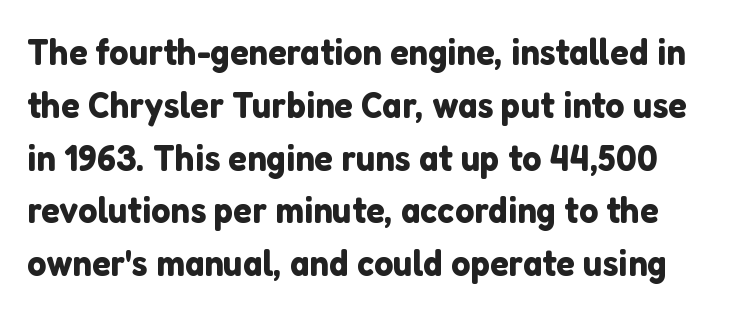
The image shows 38 px sans-serif type, upright; set normal line spacing (1.39x), normal letter spacing, not underlined; low stroke contrast and a medium x-height.
